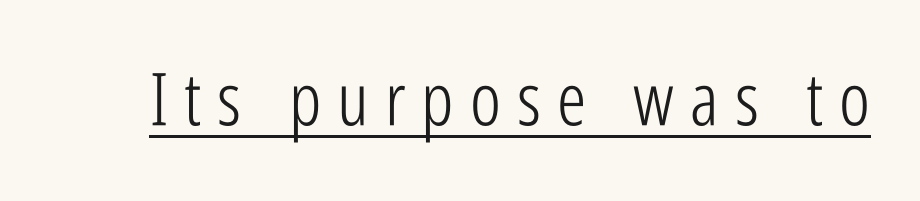
The image shows 73 px light, condensed sans-serif type, upright; set unusually wide letter spacing (+0.22 em), underlined; low stroke contrast and a medium x-height.
